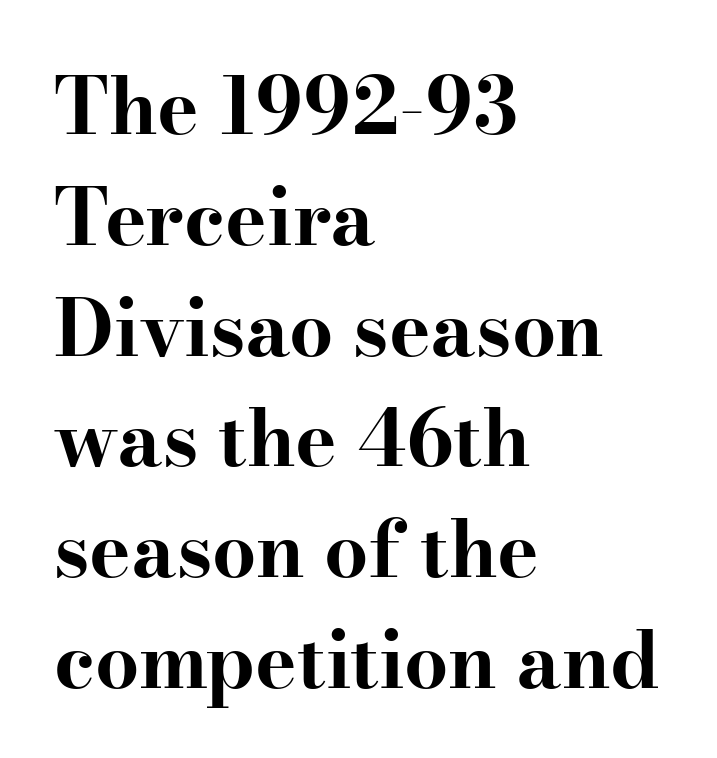
Q: Is the text bold? A: Yes.
Q: Is the text italic (slanted)? A: No, it is upright.
Q: Is the typeface a serif or a sans-serif typeface? A: Serif.
Q: Is the text underlined? A: No.
Q: How is the paragraph aligned? A: Left-aligned.
Q: Is the spacing between letters normal or unusually wide? A: Normal.
Q: Is the spacing between lines tight, normal or loose? A: Normal.
Q: Width (condensed, normal, or wide)? A: Wide.
Q: Stroke contrast? A: High.
Q: x-height? A: Small.
Q: Monospaced? A: No.
